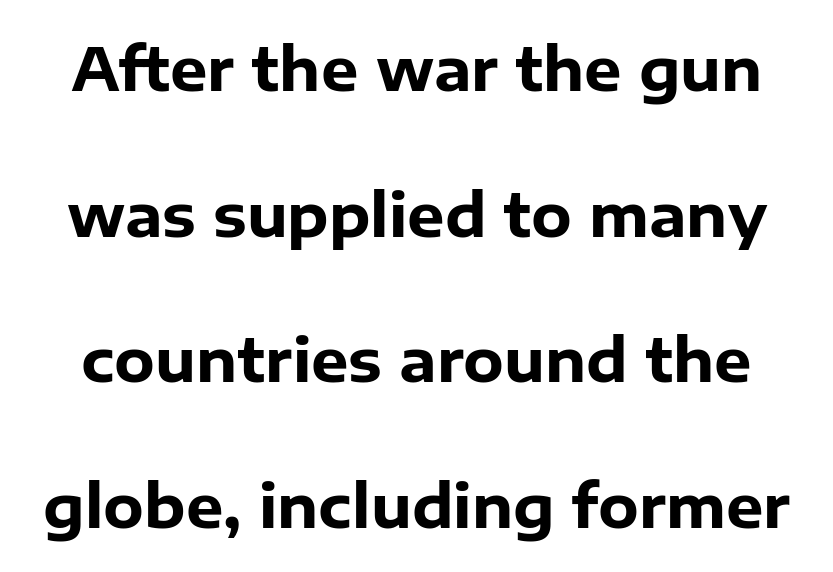
Q: Is the text bold? A: Yes.
Q: Is the text italic (slanted)? A: No, it is upright.
Q: Is the typeface a serif or a sans-serif typeface? A: Sans-serif.
Q: Is the text underlined? A: No.
Q: Is the spacing between letters normal or unusually wide? A: Normal.
Q: Is the spacing between lines tight, normal or loose? A: Loose.
Q: Width (condensed, normal, or wide)? A: Normal.
Q: Stroke contrast? A: Low.
Q: x-height? A: Medium.
Q: Monospaced? A: No.
